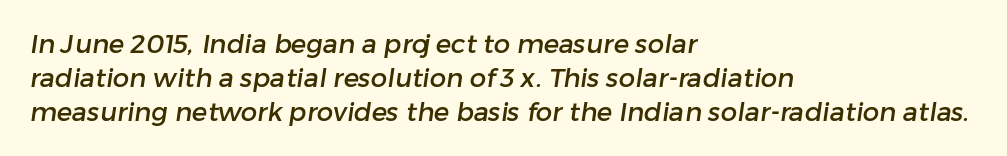
The image shows 26 px text type; set left-aligned, normal line spacing (1.31x), normal letter spacing, not underlined.
